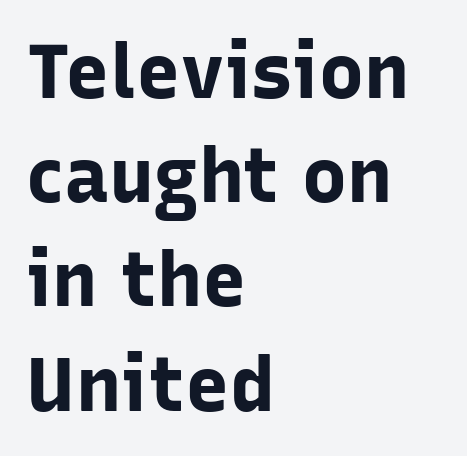
{"serif": "no", "italic": "no", "bold": "yes", "weight": "bold", "width": "normal", "stroke_contrast": "low", "x_height": "medium", "monospaced": "no", "underline": "no", "align": "left", "line_spacing": "normal", "line_spacing_ratio": 1.39, "letter_spacing": "normal", "letter_spacing_em": 0.0, "glyph_px": 75}
